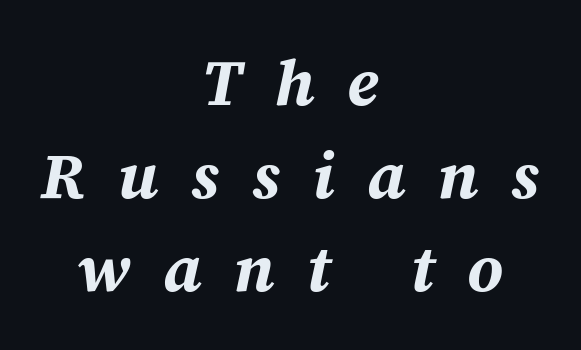
Quick note: italic. Varying glyph widths throughout — classic text-font behaviour. Observe the wide spacing: letters keep a clear distance from each other. Weight check: bold — yes, fully. The rendering positions every line midway between the sides. These lines sit exactly where default settings would place them.
